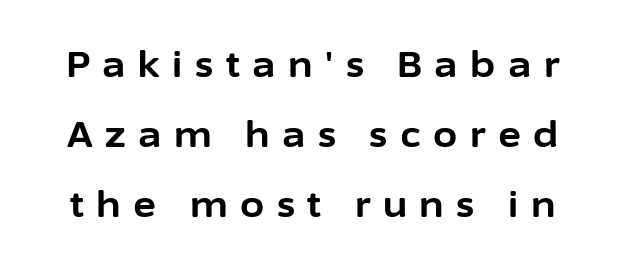
{"serif": "no", "italic": "no", "bold": "yes", "weight": "bold", "width": "normal", "stroke_contrast": "low", "x_height": "medium", "monospaced": "no", "underline": "no", "line_spacing": "loose", "line_spacing_ratio": 2.0, "letter_spacing": "wide", "letter_spacing_em": 0.36, "glyph_px": 35}
